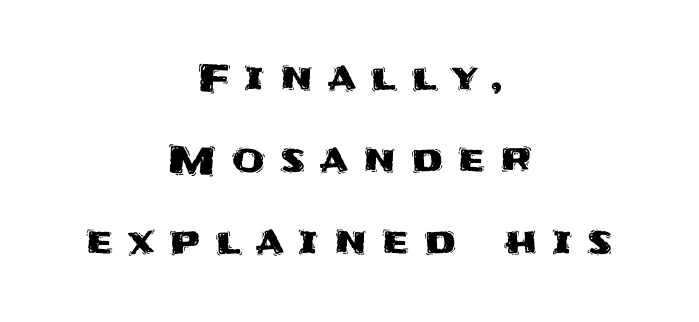
The image shows 38 px sans-serif type, upright; set centered, loose line spacing (2.16x), unusually wide letter spacing (+0.39 em), not underlined; medium stroke contrast and a large x-height.
